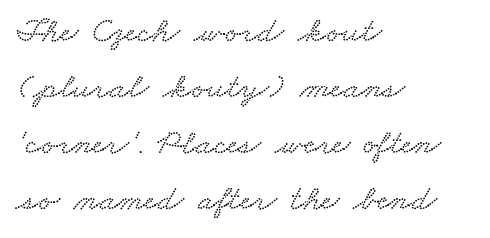
Q: Is the text underlined? A: No.
Q: How is the paragraph aligned? A: Left-aligned.
Q: Is the spacing between letters normal or unusually wide? A: Normal.
Q: Is the spacing between lines tight, normal or loose? A: Normal.
Q: Width (condensed, normal, or wide)? A: Wide.
Q: Stroke contrast? A: Low.
Q: x-height? A: Small.
Q: Monospaced? A: No.
